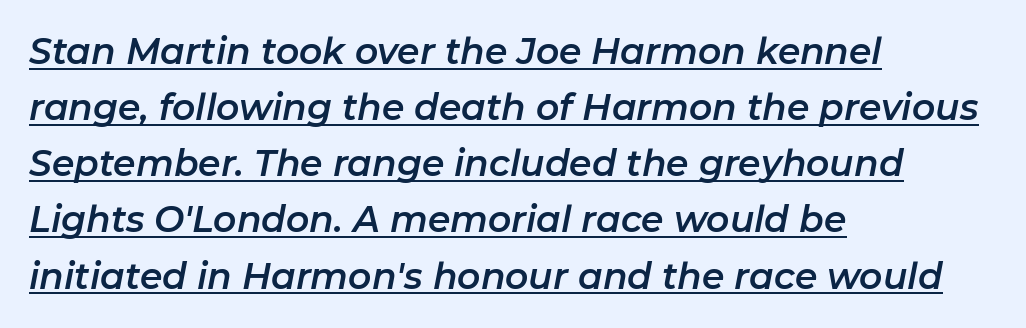
Q: Is the text italic (slanted)? A: Yes, it leans right by about 11 degrees.
Q: Is the text underlined? A: Yes.
Q: How is the paragraph aligned? A: Left-aligned.
Q: Is the spacing between letters normal or unusually wide? A: Normal.
Q: Is the spacing between lines tight, normal or loose? A: Normal.
Q: Width (condensed, normal, or wide)? A: Normal.
Q: Stroke contrast? A: Low.
Q: x-height? A: Medium.
Q: Monospaced? A: No.
